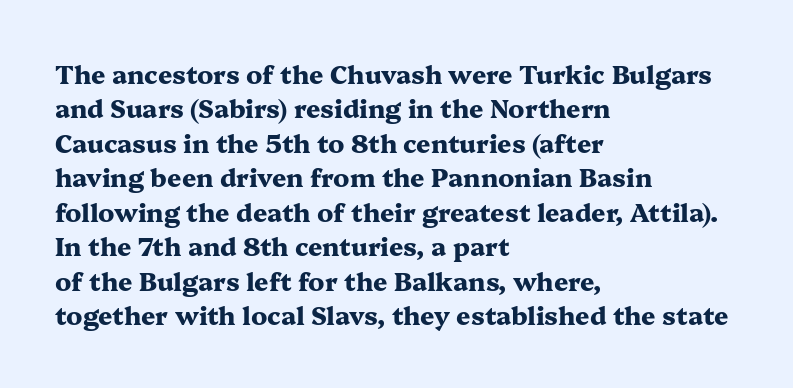
Plain, unruled lines of type. Italic: no, the glyphs are upright roman. The face used here has the dense, thick strokes of a bold. Compared with typical paragraphs, the rows here are spaced about the same. The paragraph has a hard left edge and a soft right edge. Here the glyphs are tracked normally, forming tight word shapes.
